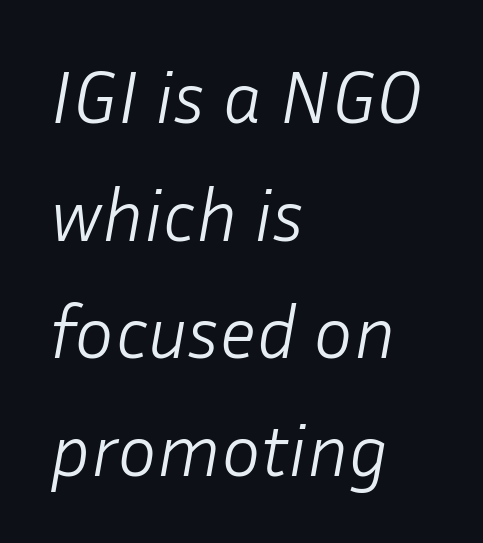
The image shows 74 px light type, italic (leaning right); set left-aligned, normal line spacing (1.59x), normal letter spacing, not underlined; low stroke contrast and a medium x-height.
